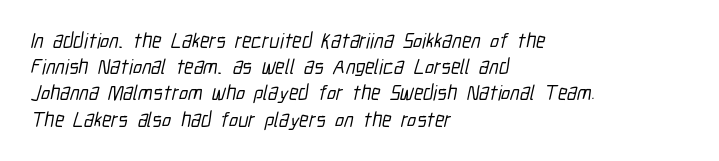
The image shows 21 px text type; set left-aligned, normal line spacing (1.25x), normal letter spacing, not underlined.
